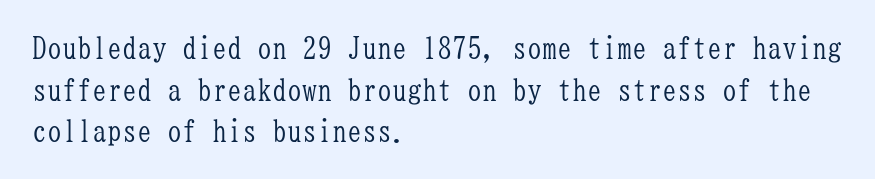
Q: Is the text bold? A: No.
Q: Is the text italic (slanted)? A: No, it is upright.
Q: Is the typeface a serif or a sans-serif typeface? A: Serif.
Q: Is the text underlined? A: No.
Q: How is the paragraph aligned? A: Left-aligned.
Q: Is the spacing between letters normal or unusually wide? A: Normal.
Q: Is the spacing between lines tight, normal or loose? A: Normal.
Q: Width (condensed, normal, or wide)? A: Condensed.
Q: Stroke contrast? A: Low.
Q: x-height? A: Medium.
Q: Monospaced? A: Yes.
